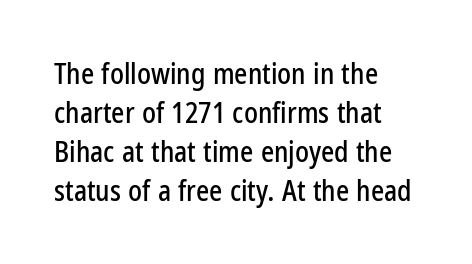
Check where the strokes stop: nothing finishes them off — pure sans. Tall strokes in this sample are plumb rather than angled. The passage shown is typed in a proportional face where columns would drift. The passage shown has conventional tracking throughout.
